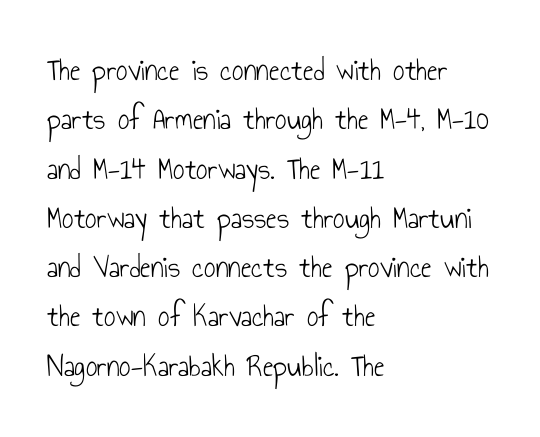
Unmarked baselines from the first word to the last. This reads as an unemphasized weight, regular at the heaviest. You can tell from the bare stems that sans-serif type was used. Posture: upright roman.
